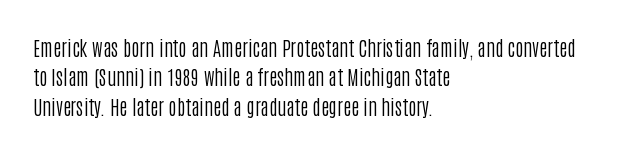
Look at the tracking — it's just the regular setting, nothing added. This sample keeps an unexceptional amount of space between lines. A typesetter would mark this as roman, not italic. Each row of text sits above clean, open space. Ink coverage per letter is moderate at most. This rendering uses left alignment, leaving the right contour irregular.
